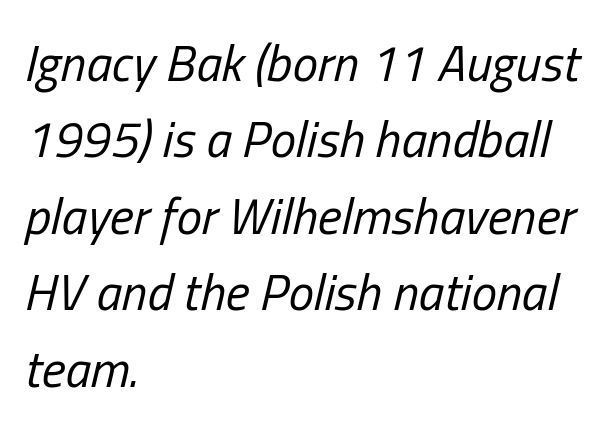
The image shows 51 px regular-weight, condensed type, italic (leaning right); set left-aligned, normal line spacing (1.5x), normal letter spacing, not underlined; low stroke contrast and a medium x-height.
